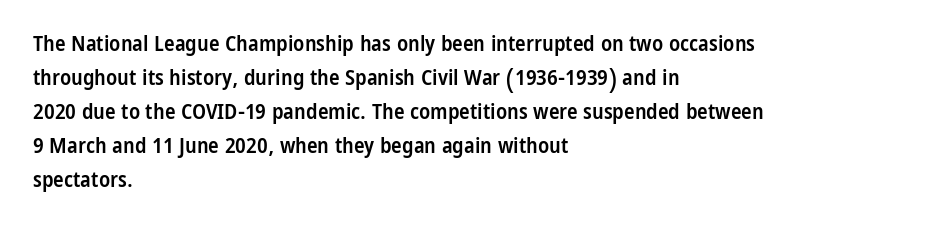
{"italic": "no", "bold": "semi", "underline": "no", "align": "left", "line_spacing": "normal", "line_spacing_ratio": 1.55, "letter_spacing": "normal", "letter_spacing_em": 0.0, "glyph_px": 22}
